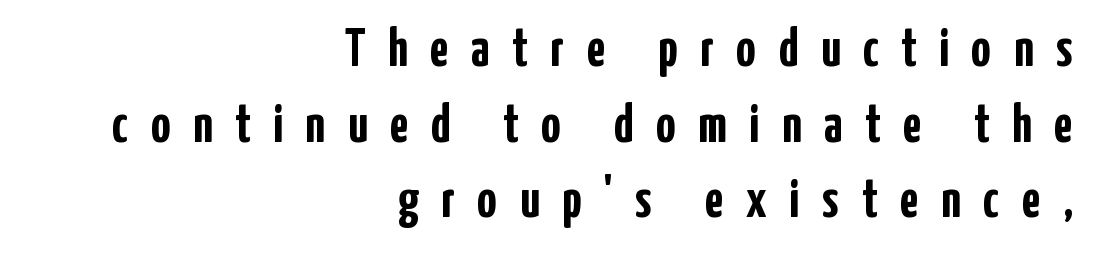
Q: Is the text bold? A: Yes.
Q: Is the text italic (slanted)? A: No, it is upright.
Q: Is the typeface a serif or a sans-serif typeface? A: Sans-serif.
Q: Is the text underlined? A: No.
Q: How is the paragraph aligned? A: Right-aligned.
Q: Is the spacing between letters normal or unusually wide? A: Unusually wide.
Q: Is the spacing between lines tight, normal or loose? A: Normal.
Q: Width (condensed, normal, or wide)? A: Condensed.
Q: Stroke contrast? A: Low.
Q: x-height? A: Medium.
Q: Monospaced? A: No.
